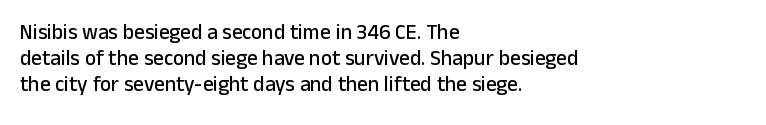
Q: Is the text italic (slanted)? A: No, it is upright.
Q: Is the text underlined? A: No.
Q: How is the paragraph aligned? A: Left-aligned.
Q: Is the spacing between letters normal or unusually wide? A: Normal.
